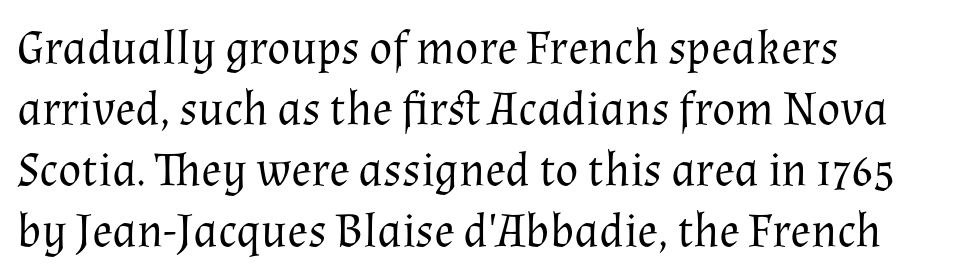
Q: Is the text bold? A: No.
Q: Is the text italic (slanted)? A: No, it is upright.
Q: Is the typeface a serif or a sans-serif typeface? A: Serif.
Q: Is the text underlined? A: No.
Q: How is the paragraph aligned? A: Left-aligned.
Q: Is the spacing between letters normal or unusually wide? A: Normal.
Q: Is the spacing between lines tight, normal or loose? A: Normal.
Q: Width (condensed, normal, or wide)? A: Normal.
Q: Stroke contrast? A: Medium.
Q: x-height? A: Medium.
Q: Monospaced? A: No.
